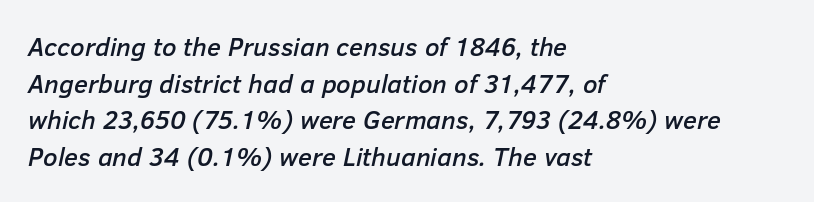
{"italic": "yes", "lean": "right", "slant_degrees": 12, "underline": "no", "align": "left", "line_spacing": "normal", "line_spacing_ratio": 1.41, "letter_spacing": "normal", "letter_spacing_em": 0.0, "glyph_px": 26}
